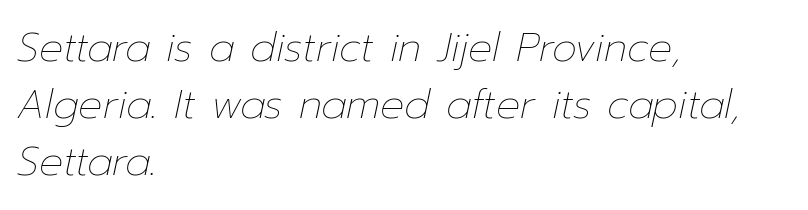
The image shows 40 px thin type, italic (leaning right); set left-aligned, normal line spacing (1.43x), normal letter spacing, not underlined; low stroke contrast and a medium x-height.
